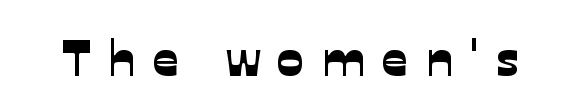
You could only call the tracking loose — the letters float apart. Character widths vary here, with narrow letters taking less room than wide ones. Type without underlining. Check where the strokes stop: nothing finishes them off — pure sans.
